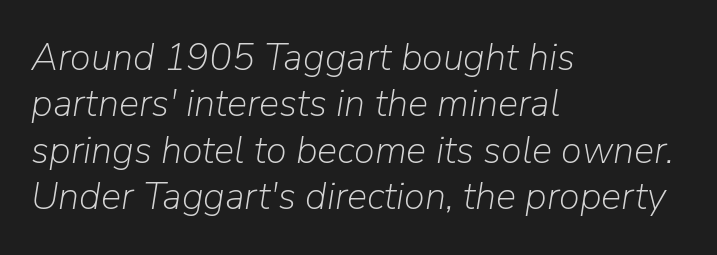
The passage shown has conventional tracking throughout. No heavy texture on the line: the type isn't bold. The face used here is proportionally spaced, like ordinary book or web type. An italicized treatment has been applied to the whole sample.
